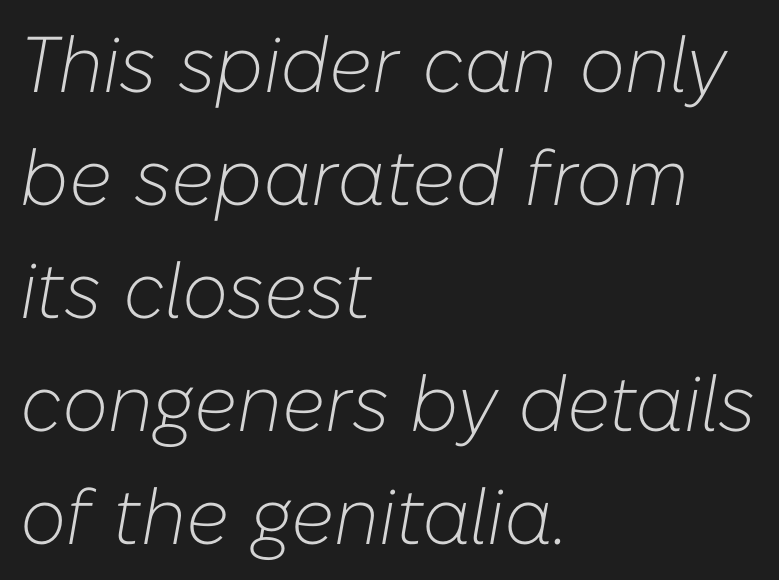
A classic flush-left, rag-right setting is used for this passage. Each letter keeps its own natural width here, so spacing adapts to shape. Notice how descenders clear the ascenders below comfortably — that's standard leading. The typesetting does not lean heavy: it is not bold. Spacing between characters is what you'd get straight out of the box. The glyphs are unaccompanied by any horizontal stroke below them.
